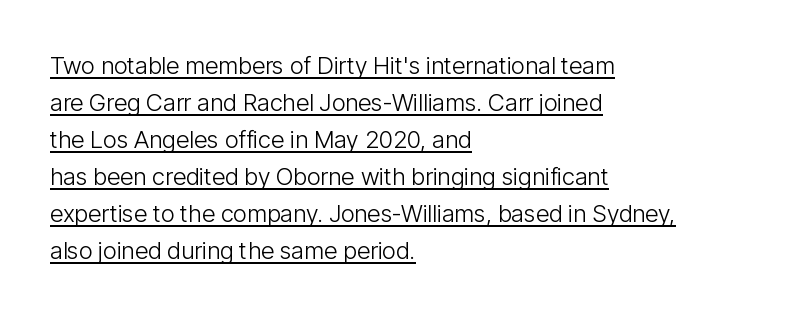
{"italic": "no", "bold": "no", "underline": "yes", "align": "left", "line_spacing": "normal", "line_spacing_ratio": 1.54, "letter_spacing": "normal", "letter_spacing_em": 0.0, "glyph_px": 24}
